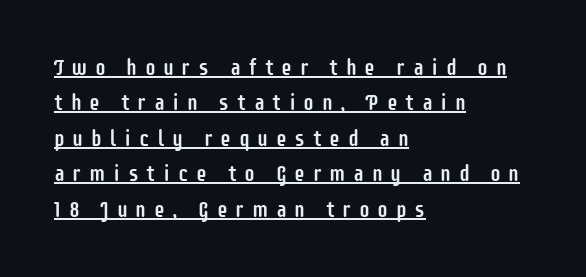
A roman cut, with each character standing at attention. Casual observation: everything's shoved over to the left. How are the letters spaced? Widely, with obvious added tracking. Evenly set lines give the paragraph a standard silhouette. Glance below the letters and you will spot a drawn line.
